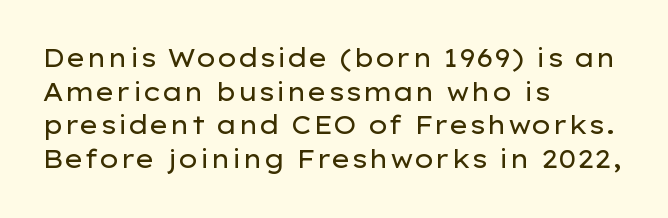
The image shows 25 px text type, upright; set left-aligned, normal line spacing (1.35x), normal letter spacing, not underlined.
